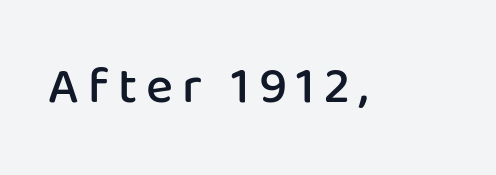
Q: Is the text bold? A: Semi-bold.
Q: Is the text italic (slanted)? A: No, it is upright.
Q: Is the typeface a serif or a sans-serif typeface? A: Sans-serif.
Q: Is the text underlined? A: No.
Q: Width (condensed, normal, or wide)? A: Normal.
Q: Stroke contrast? A: Low.
Q: x-height? A: Medium.
Q: Monospaced? A: No.
